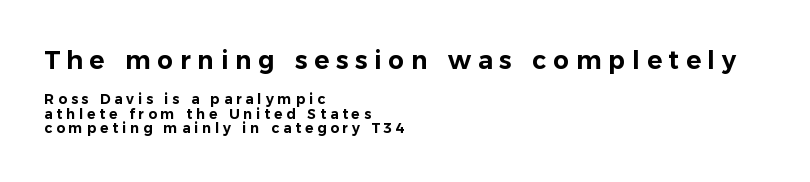
The image shows 25 px text type, upright; set left-aligned, tight line spacing (1.04x), unusually wide letter spacing (+0.27 em), not underlined; the first (top) block is 1.79x larger.
